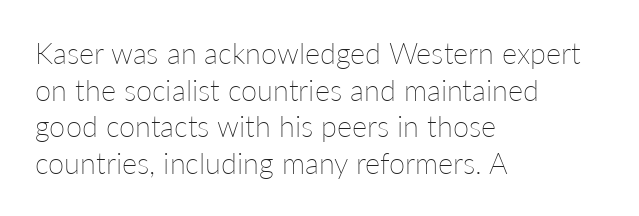
Decoration check: the copy has no underline. Character widths vary here, with narrow letters taking less room than wide ones. Stems here are at most as thick as an everyday book face. Words appear dense and cohesive because spacing is normal. The typography opts for an upright posture over an oblique one.
